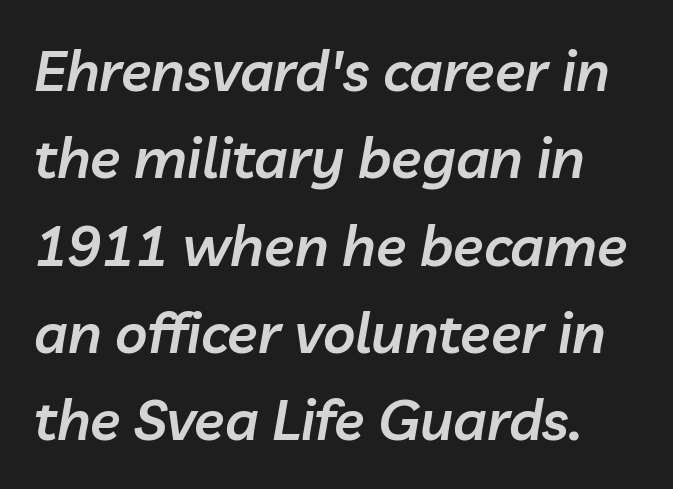
The image shows 56 px semibold type, italic (leaning right); set normal line spacing (1.56x), normal letter spacing, not underlined; low stroke contrast and a medium x-height.
